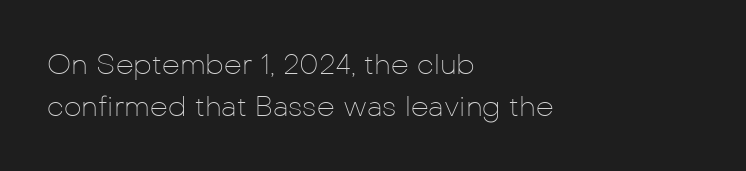
Q: Is the text bold? A: No.
Q: Is the text italic (slanted)? A: No, it is upright.
Q: Is the typeface a serif or a sans-serif typeface? A: Sans-serif.
Q: Is the text underlined? A: No.
Q: How is the paragraph aligned? A: Left-aligned.
Q: Is the spacing between letters normal or unusually wide? A: Normal.
Q: Is the spacing between lines tight, normal or loose? A: Normal.
Q: Width (condensed, normal, or wide)? A: Normal.
Q: Stroke contrast? A: Low.
Q: x-height? A: Medium.
Q: Monospaced? A: No.
